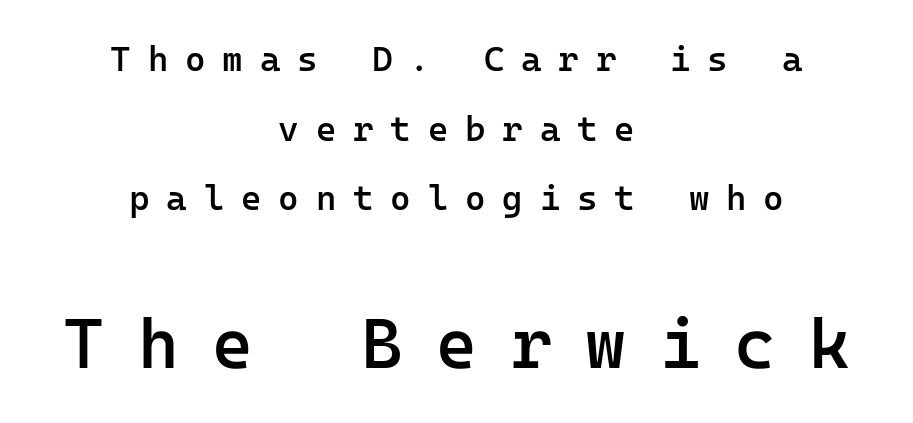
{"serif": "no", "italic": "no", "bold": "semi", "weight": "semibold", "width": "normal", "stroke_contrast": "low", "x_height": "medium", "monospaced": "yes", "underline": "no", "align": "center", "line_spacing": "loose", "line_spacing_ratio": 1.99, "letter_spacing": "wide", "letter_spacing_em": 0.48, "larger_block": "second", "size_ratio": 2.0, "glyph_px": 70}
